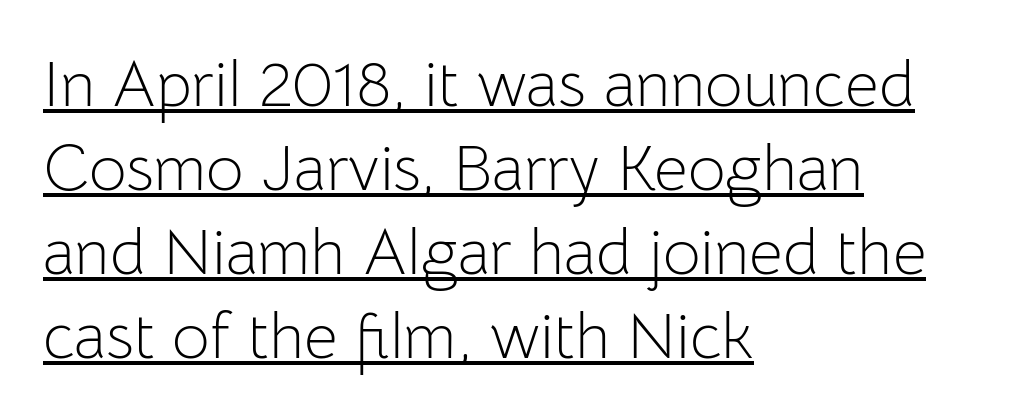
Unbolded letterforms with no extra heft. Letter spacing: default. The compositor pushed each line to the left boundary. No feet cap the strokes, marking this as sans-serif type. The leading is moderate, giving the passage an even texture.
